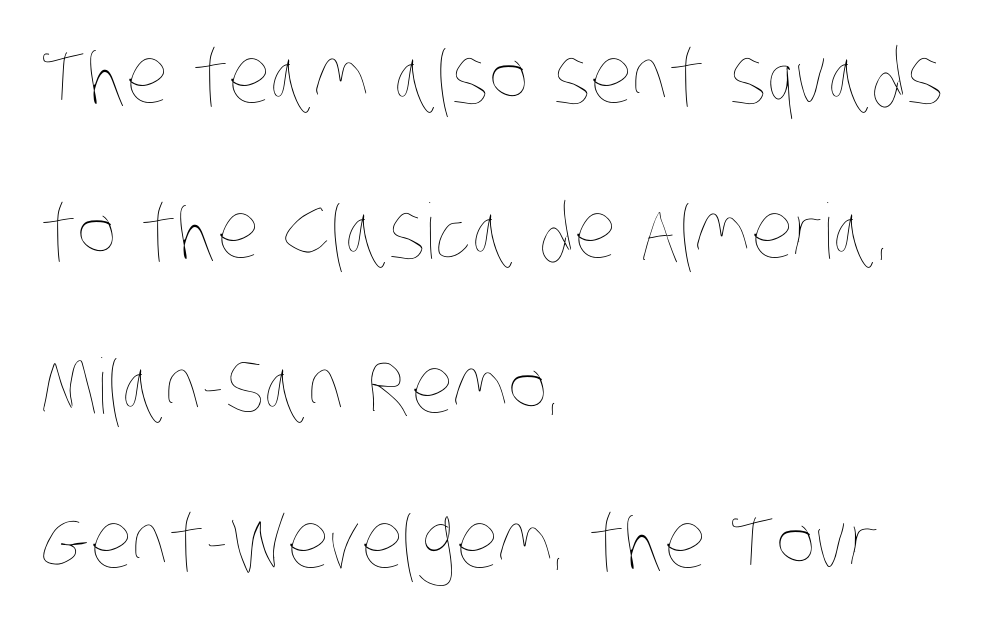
Q: Is the text bold? A: No.
Q: Is the text underlined? A: No.
Q: How is the paragraph aligned? A: Left-aligned.
Q: Is the spacing between letters normal or unusually wide? A: Normal.
Q: Is the spacing between lines tight, normal or loose? A: Loose.
Q: Width (condensed, normal, or wide)? A: Condensed.
Q: Stroke contrast? A: Low.
Q: x-height? A: Large.
Q: Monospaced? A: No.
